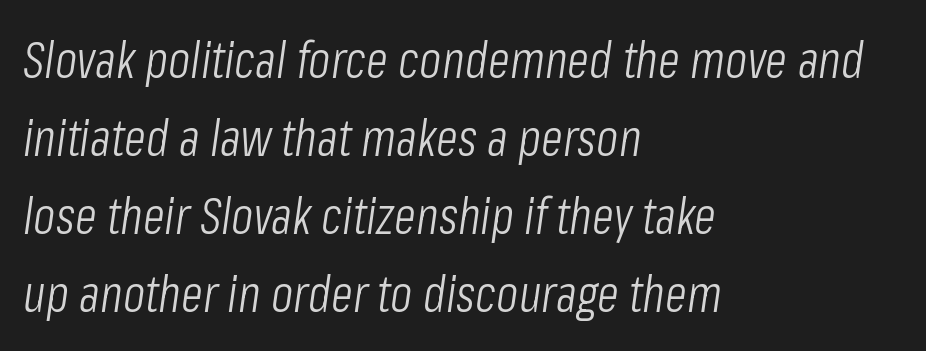
The image shows 51 px light, condensed type, italic (leaning right); set left-aligned, normal line spacing (1.53x), normal letter spacing, not underlined; low stroke contrast and a medium x-height.
